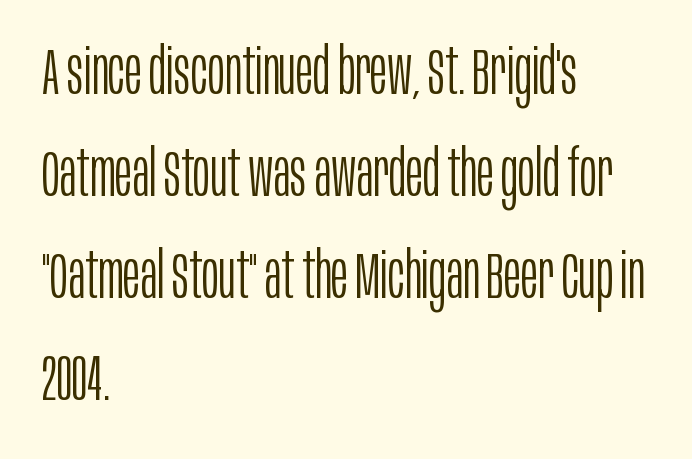
Q: Is the text bold? A: No.
Q: Is the text italic (slanted)? A: No, it is upright.
Q: Is the typeface a serif or a sans-serif typeface? A: Sans-serif.
Q: Is the text underlined? A: No.
Q: How is the paragraph aligned? A: Left-aligned.
Q: Is the spacing between letters normal or unusually wide? A: Normal.
Q: Is the spacing between lines tight, normal or loose? A: Normal.
Q: Width (condensed, normal, or wide)? A: Condensed.
Q: Stroke contrast? A: Low.
Q: x-height? A: Large.
Q: Monospaced? A: No.
